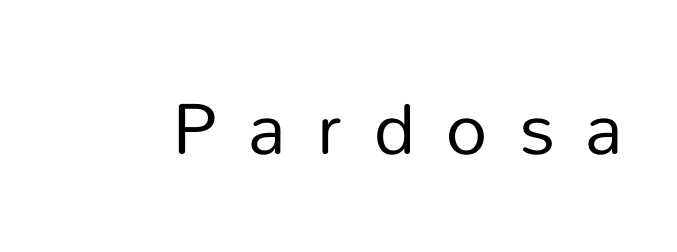
The image shows 72 px regular-weight sans-serif type, upright; set unusually wide letter spacing (+0.44 em), not underlined; low stroke contrast and a medium x-height.
